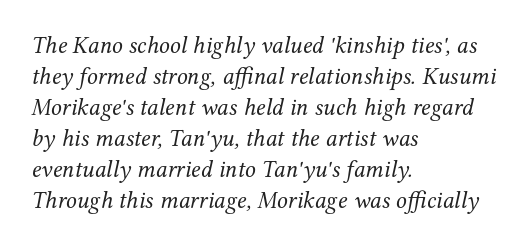
The image shows 24 px text type, italic (leaning right); set left-aligned, normal line spacing (1.29x), normal letter spacing, not underlined.
